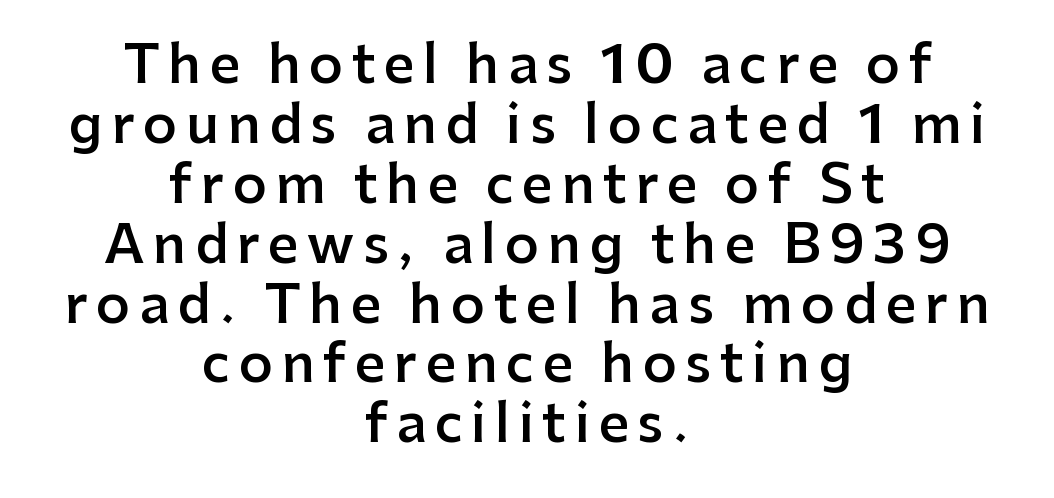
The paragraph shown floats in the horizontal middle. Bold? Not quite — semibold, heavier than regular but stopping short. Is this a fixed-width face? No — the glyphs have proportional, varying widths. This sample uses an upright cut, with every glyph sitting square on the baseline. The vertical gap from one line to the next is small.
